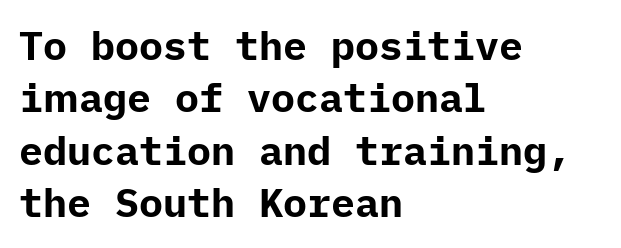
{"serif": "no", "italic": "no", "bold": "yes", "weight": "bold", "width": "normal", "stroke_contrast": "low", "x_height": "medium", "underline": "no", "align": "left", "line_spacing": "normal", "line_spacing_ratio": 1.31, "letter_spacing": "normal", "letter_spacing_em": 0.0, "glyph_px": 40}
